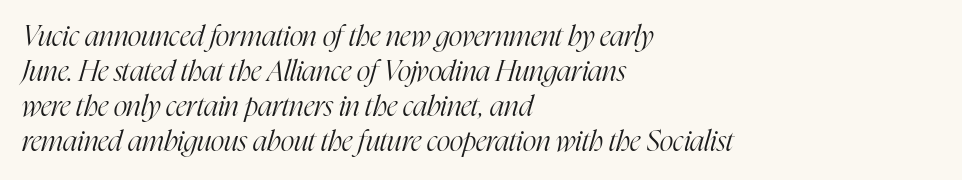
Q: Is the text bold? A: No.
Q: Is the text italic (slanted)? A: Yes, it leans right by about 16 degrees.
Q: Is the typeface a serif or a sans-serif typeface? A: Serif.
Q: Is the text underlined? A: No.
Q: How is the paragraph aligned? A: Left-aligned.
Q: Is the spacing between letters normal or unusually wide? A: Normal.
Q: Width (condensed, normal, or wide)? A: Condensed.
Q: Stroke contrast? A: High.
Q: x-height? A: Medium.
Q: Monospaced? A: No.
